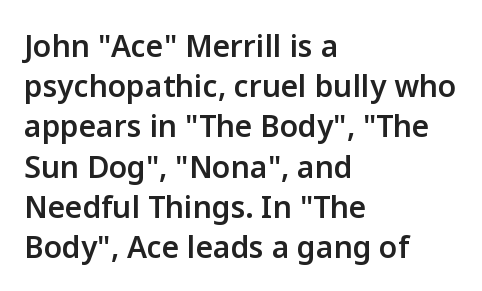
{"serif": "no", "italic": "no", "bold": "semi", "weight": "semibold", "width": "normal", "stroke_contrast": "low", "x_height": "medium", "monospaced": "no", "underline": "no", "align": "left", "line_spacing": "normal", "line_spacing_ratio": 1.34, "letter_spacing": "normal", "letter_spacing_em": 0.0, "glyph_px": 30}
